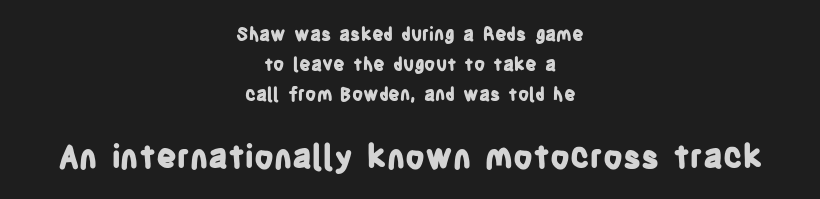
{"serif": "no", "italic": "no", "bold": "yes", "weight": "bold", "width": "condensed", "stroke_contrast": "low", "x_height": "large", "monospaced": "no", "underline": "no", "align": "center", "line_spacing": "normal", "line_spacing_ratio": 1.67, "letter_spacing": "normal", "letter_spacing_em": 0.0, "larger_block": "second", "size_ratio": 1.78, "glyph_px": 32}
